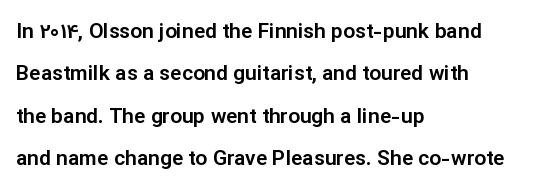
The image shows 21 px text type, upright; set left-aligned, loose line spacing (2.02x), normal letter spacing, not underlined.
